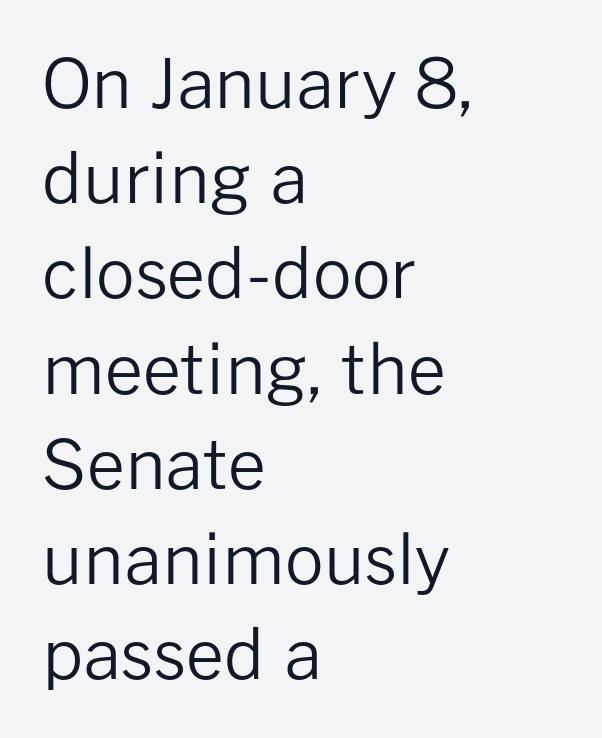
How are the letters spaced? Ordinarily, with no added tracking. The typesetting does not lean heavy: it is not bold. Horizontal alignment here is leftward, the default for most running prose. The designer left line spacing at the default.
